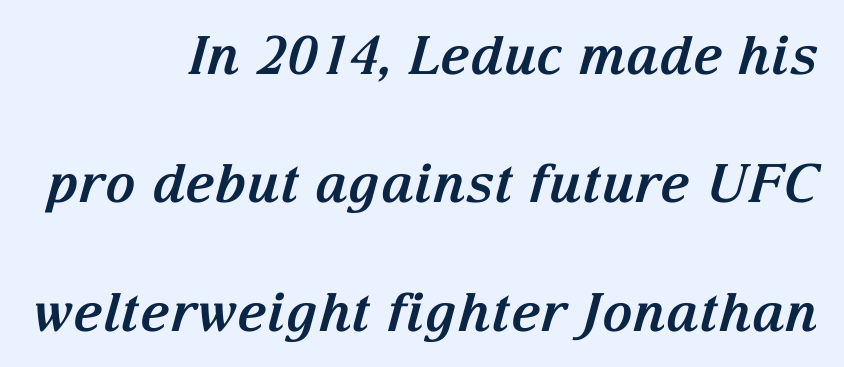
Q: Is the text bold? A: Yes.
Q: Is the text italic (slanted)? A: Yes, it leans right by about 15 degrees.
Q: Is the typeface a serif or a sans-serif typeface? A: Serif.
Q: Is the text underlined? A: No.
Q: How is the paragraph aligned? A: Right-aligned.
Q: Is the spacing between letters normal or unusually wide? A: Normal.
Q: Is the spacing between lines tight, normal or loose? A: Loose.
Q: Width (condensed, normal, or wide)? A: Normal.
Q: Stroke contrast? A: Medium.
Q: x-height? A: Medium.
Q: Monospaced? A: No.
